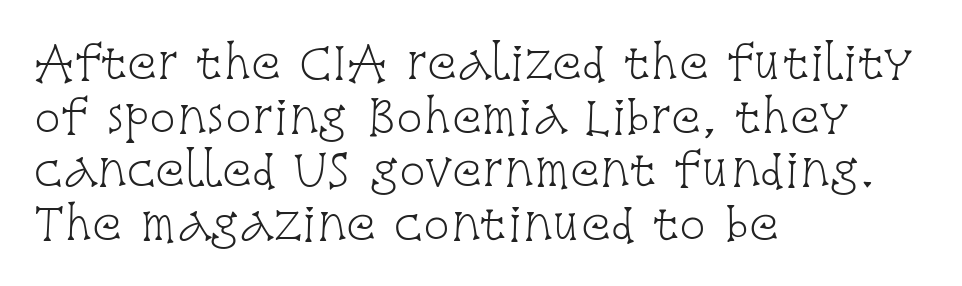
The image shows 44 px light, condensed serif type, upright; set left-aligned, line spacing 1.22x, normal letter spacing, not underlined; low stroke contrast and a large x-height.
